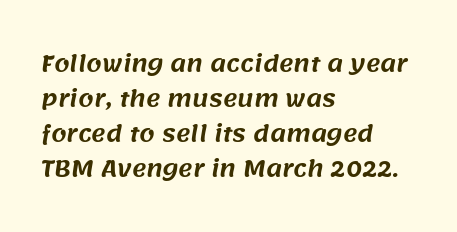
Layout note: lines flush left. Descenders are the only things crossing below the line. The vertical gap from one line to the next is medium. Caption: standard tracking, unaltered.
